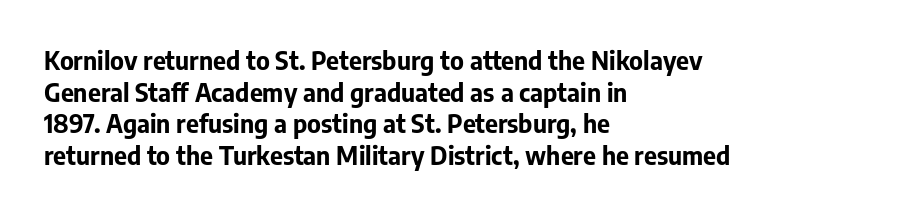
The image shows 25 px bold type, upright; set left-aligned, normal line spacing (1.27x), normal letter spacing, not underlined.
